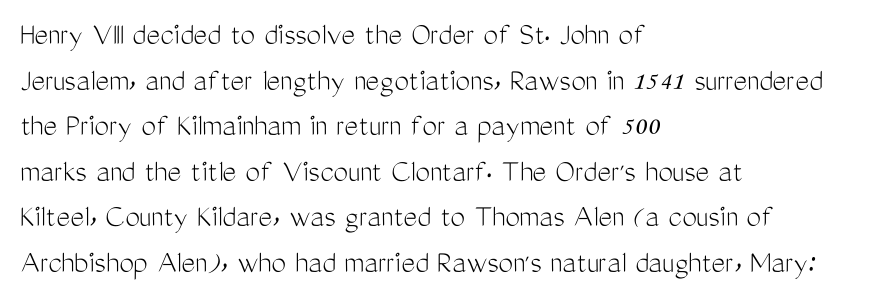
The image shows 33 px light, condensed sans-serif type, upright; set left-aligned, normal line spacing (1.38x), normal letter spacing, not underlined; medium stroke contrast and a medium x-height.
